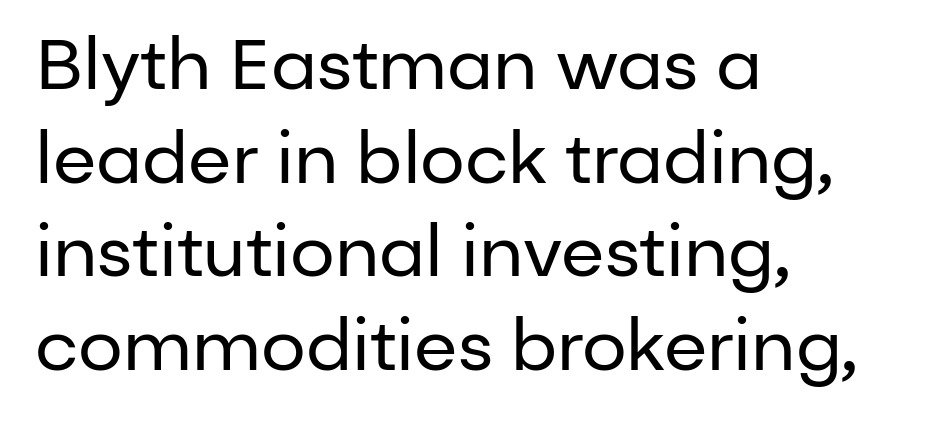
Q: Is the text bold? A: No.
Q: Is the text italic (slanted)? A: No, it is upright.
Q: Is the typeface a serif or a sans-serif typeface? A: Sans-serif.
Q: Is the text underlined? A: No.
Q: How is the paragraph aligned? A: Left-aligned.
Q: Is the spacing between letters normal or unusually wide? A: Normal.
Q: Is the spacing between lines tight, normal or loose? A: Normal.
Q: Width (condensed, normal, or wide)? A: Normal.
Q: Stroke contrast? A: Low.
Q: x-height? A: Medium.
Q: Monospaced? A: No.
